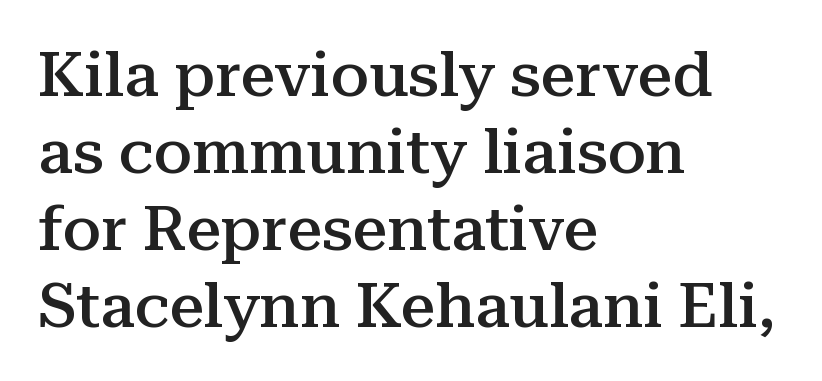
Is the type bold? Partly — it's a semibold, heavier than regular but not fully bold. Characters follow at the spacing the type designer built in. Designer's note — italics off, roman on. The typeface chosen for these lines features serifs. This sample is left-justified, so line endings fall wherever the words run out. Underlining? Definitely not there.
